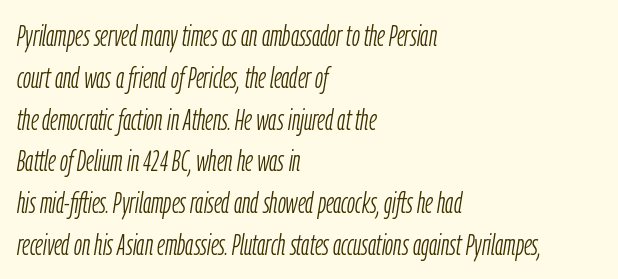
{"italic": "yes", "lean": "right", "slant_degrees": 9, "bold": "no", "weight": "light", "width": "condensed", "stroke_contrast": "low", "x_height": "medium", "monospaced": "no", "underline": "no", "align": "left", "line_spacing": "normal", "line_spacing_ratio": 1.44, "letter_spacing": "normal", "letter_spacing_em": 0.0, "glyph_px": 29}
